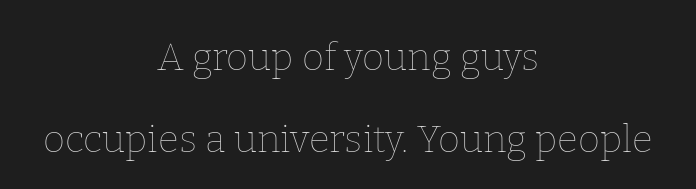
The font's upright variant was chosen for this text. The whitespace from short lines is split evenly between both sides. There is no visible air inserted between adjacent glyphs. This is not heavy type; no bold has been used. The passage shown is typed in a proportional face where columns would drift. Regarding leading, the lines here are spaced well apart.
